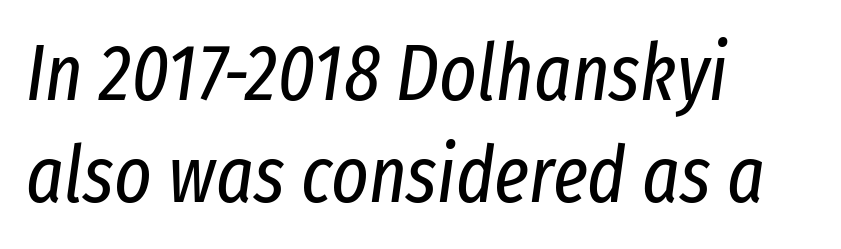
{"italic": "yes", "lean": "right", "slant_degrees": 8, "bold": "no", "weight": "regular", "width": "condensed", "stroke_contrast": "low", "x_height": "medium", "monospaced": "no", "underline": "no", "align": "left", "line_spacing": "normal", "line_spacing_ratio": 1.29, "letter_spacing": "normal", "letter_spacing_em": 0.0, "glyph_px": 79}
